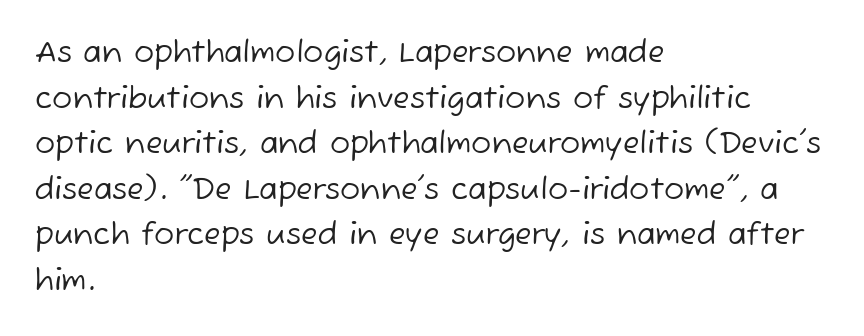
{"serif": "no", "bold": "no", "weight": "regular", "width": "normal", "stroke_contrast": "low", "x_height": "medium", "monospaced": "no", "underline": "no", "align": "left", "line_spacing": "normal", "line_spacing_ratio": 1.52, "letter_spacing": "normal", "letter_spacing_em": 0.0, "glyph_px": 30}
